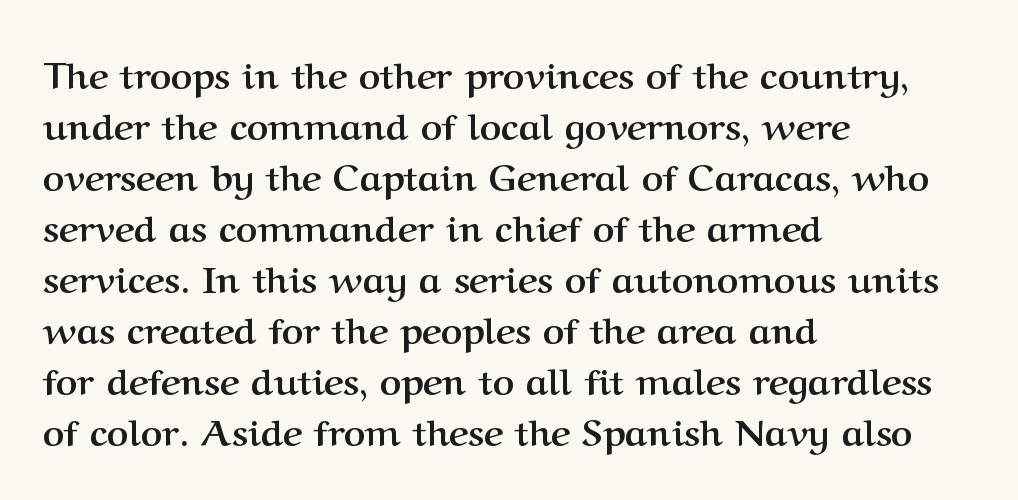
Q: Is the text bold? A: Yes.
Q: Is the text italic (slanted)? A: No, it is upright.
Q: Is the typeface a serif or a sans-serif typeface? A: Serif.
Q: Is the text underlined? A: No.
Q: How is the paragraph aligned? A: Left-aligned.
Q: Is the spacing between letters normal or unusually wide? A: Normal.
Q: Is the spacing between lines tight, normal or loose? A: Normal.
Q: Width (condensed, normal, or wide)? A: Normal.
Q: Stroke contrast? A: Medium.
Q: x-height? A: Medium.
Q: Monospaced? A: No.
